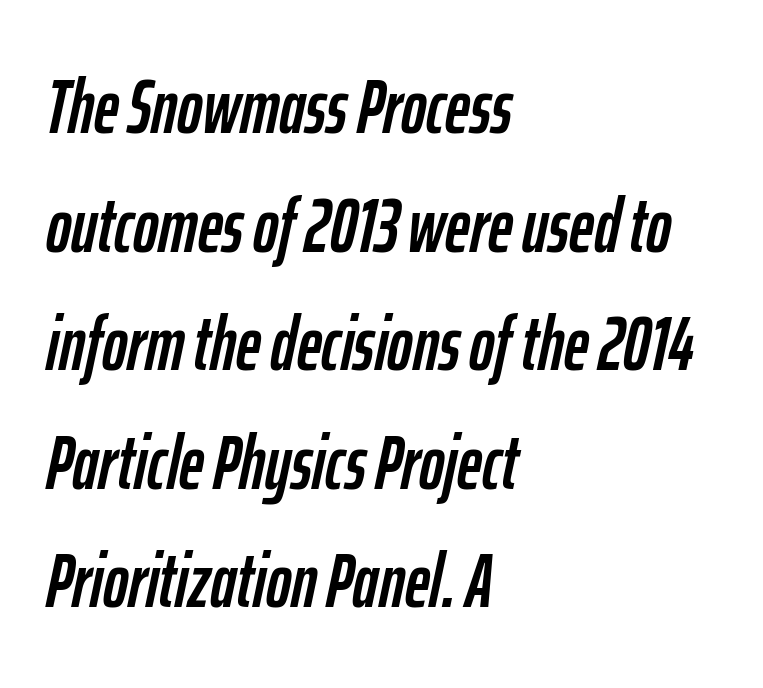
Quick note: italic. Quick note: underline off. You could call the tracking neutral — neither tight nor loose. Do the characters align in a grid? No, the font is proportional.
